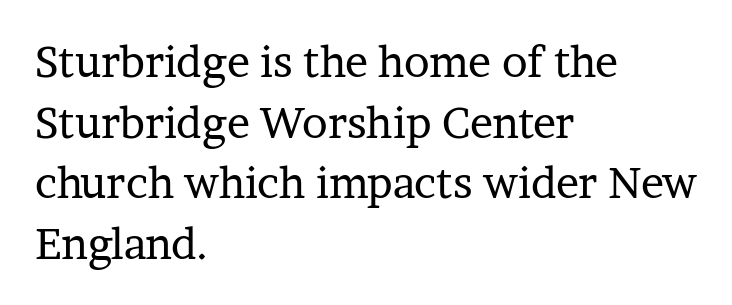
This sample has the flowing, uneven cadence of proportional lettering. Descenders are the only things crossing below the line. Serif or sans? Serif — the stroke terminals have little feet. The compositor pushed each line to the left boundary.
